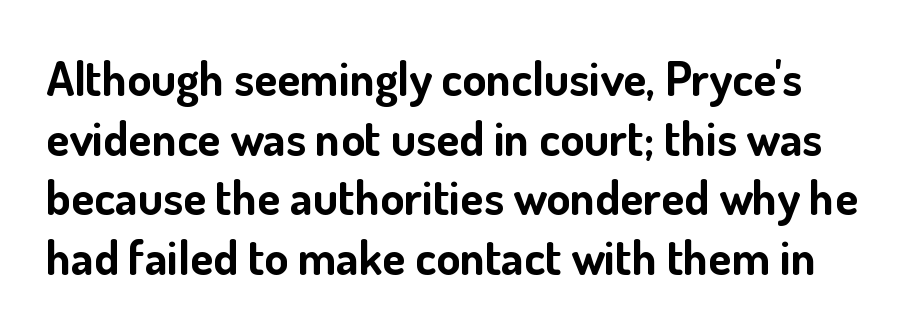
Has an underline been added? It has not. Varying glyph widths throughout — classic text-font behaviour. Font category for this specimen: sans-serif. This is the regular roman posture of the typeface. Heavy-handed strokes throughout: this text is bold. There is no visible air inserted between adjacent glyphs.
